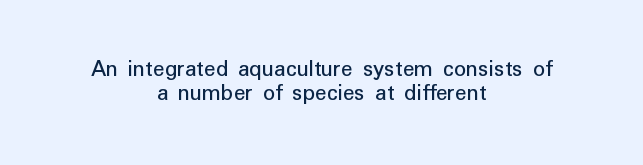
The lines are quadded center. Tall strokes in this sample are plumb rather than angled. How are the letters spaced? Ordinarily, with no added tracking. The zone under the glyphs is completely vacant. Interline gaps are noticeably narrow in this sample.
